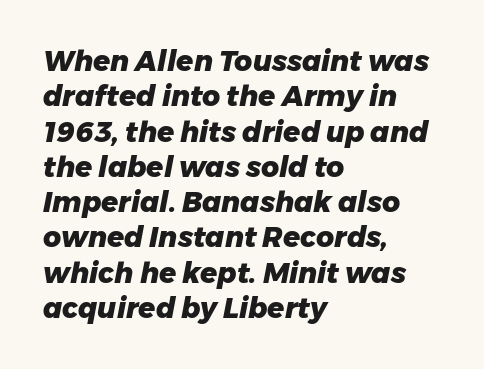
Posture: slanted. The space between consecutive lines is moderate. How heavy is the stroke? Heavy — this is a bold. The rendering uses natural spacing where letterforms have individual widths. The glyphs are unaccompanied by any horizontal stroke below them.
